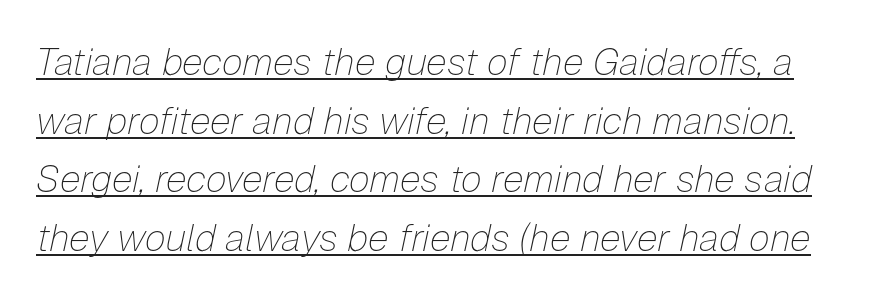
{"italic": "yes", "lean": "right", "slant_degrees": 12, "bold": "no", "weight": "thin", "width": "normal", "stroke_contrast": "low", "x_height": "medium", "monospaced": "no", "underline": "yes", "line_spacing": "normal", "line_spacing_ratio": 1.54, "letter_spacing": "normal", "letter_spacing_em": 0.0, "glyph_px": 38}
